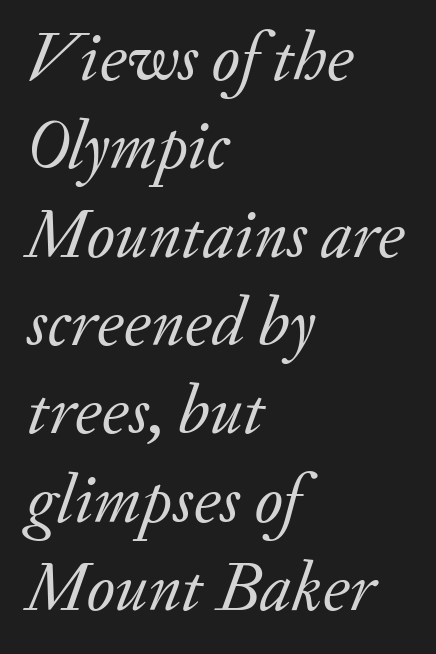
{"serif": "yes", "italic": "yes", "lean": "right", "slant_degrees": 20, "bold": "no", "weight": "regular", "width": "normal", "stroke_contrast": "low", "x_height": "small", "monospaced": "no", "underline": "no", "align": "left", "line_spacing": "normal", "line_spacing_ratio": 1.28, "letter_spacing": "normal", "letter_spacing_em": 0.0, "glyph_px": 69}
